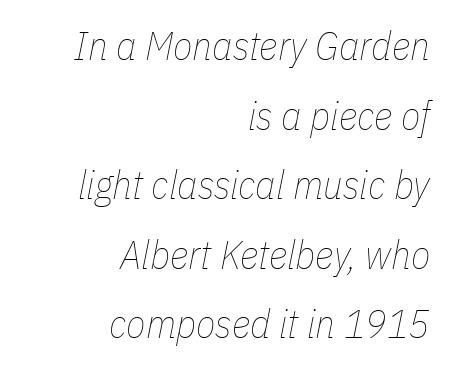
The image shows 40 px thin, condensed type, italic (leaning right); set right-aligned, line spacing 1.74x, normal letter spacing, not underlined; low stroke contrast and a medium x-height.
